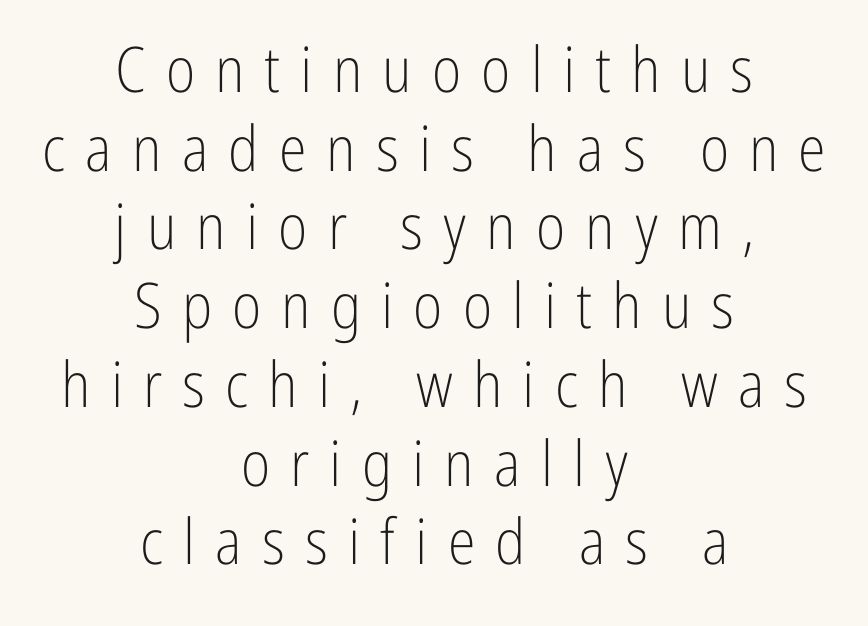
The image shows 63 px light, condensed sans-serif type, upright; set centered, normal line spacing (1.25x), unusually wide letter spacing (+0.32 em), not underlined; low stroke contrast and a medium x-height.
